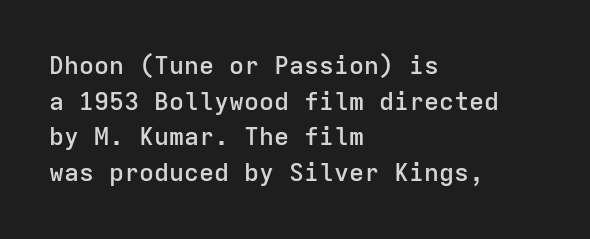
The image shows 25 px text type, upright; set left-aligned, normal line spacing (1.43x), normal letter spacing, not underlined.
